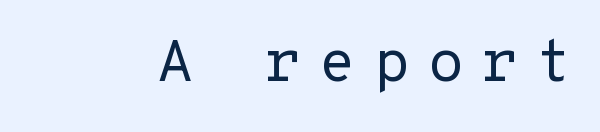
{"serif": "no", "italic": "no", "bold": "no", "weight": "regular", "width": "normal", "stroke_contrast": "low", "x_height": "medium", "monospaced": "yes", "underline": "no", "letter_spacing": "wide", "letter_spacing_em": 0.3, "glyph_px": 59}
